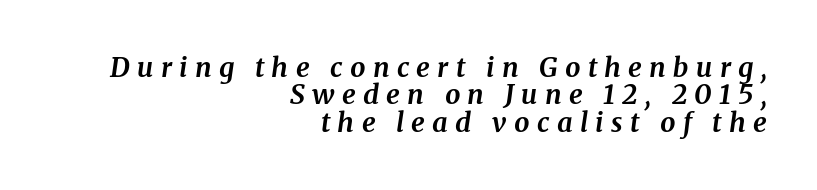
Q: Is the text bold? A: Yes.
Q: Is the text italic (slanted)? A: Yes, it leans right by about 8 degrees.
Q: Is the text underlined? A: No.
Q: How is the paragraph aligned? A: Right-aligned.
Q: Is the spacing between letters normal or unusually wide? A: Unusually wide.
Q: Is the spacing between lines tight, normal or loose? A: Tight.
